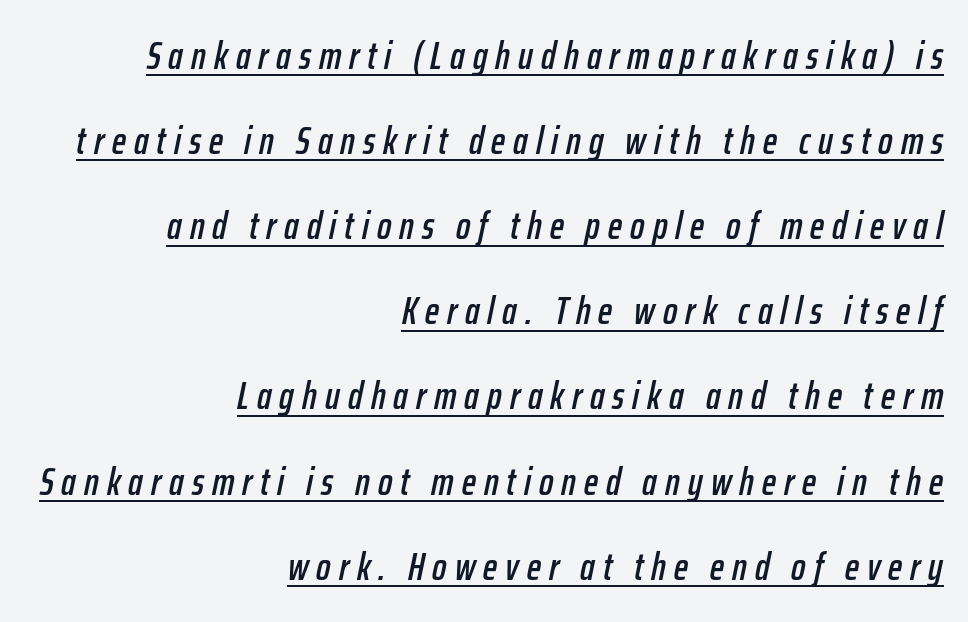
{"italic": "yes", "lean": "right", "slant_degrees": 12, "width": "condensed", "stroke_contrast": "low", "x_height": "medium", "monospaced": "no", "underline": "yes", "align": "right", "line_spacing": "loose", "line_spacing_ratio": 2.24, "letter_spacing": "wide", "letter_spacing_em": 0.21, "glyph_px": 38}
